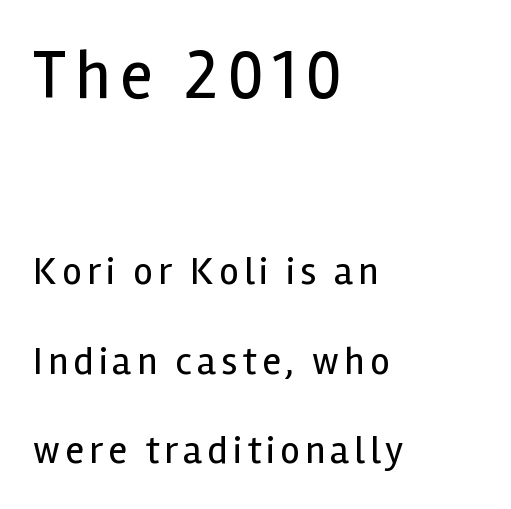
{"serif": "no", "italic": "no", "bold": "no", "weight": "regular", "width": "normal", "x_height": "medium", "monospaced": "no", "underline": "no", "align": "left", "line_spacing": "loose", "line_spacing_ratio": 2.3, "larger_block": "first", "size_ratio": 1.77, "glyph_px": 69}
